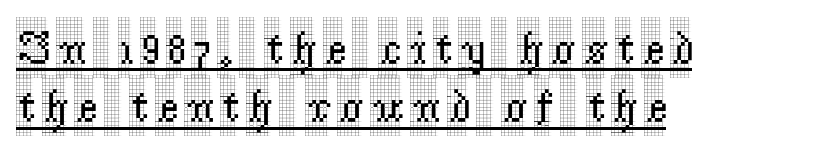
{"serif": "yes", "italic": "no", "width": "condensed", "x_height": "large", "monospaced": "no", "underline": "yes", "align": "left", "line_spacing_ratio": 1.24, "glyph_px": 47}
